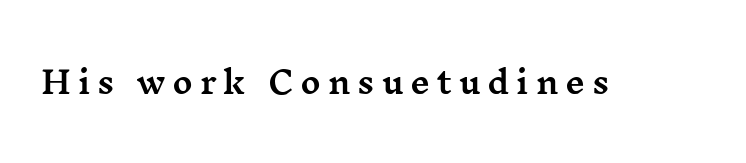
{"serif": "yes", "italic": "no", "width": "wide", "stroke_contrast": "medium", "x_height": "medium", "monospaced": "no", "underline": "no", "letter_spacing": "wide", "letter_spacing_em": 0.22, "glyph_px": 31}
